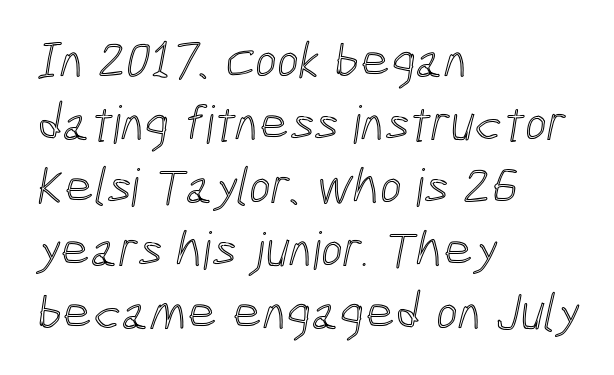
The image shows 52 px condensed type; set left-aligned, line spacing 1.21x, normal letter spacing, not underlined; a medium x-height.
